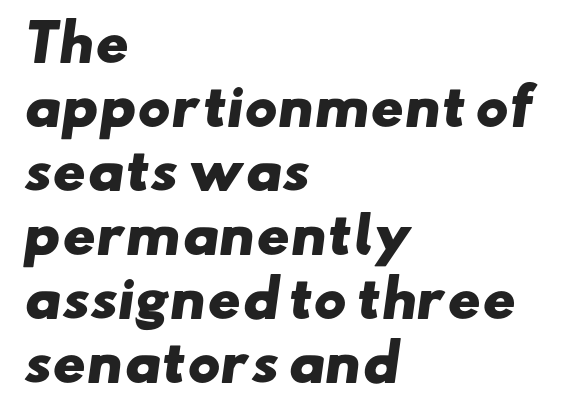
The image shows 50 px heavy, wide sans-serif type; set left-aligned, normal line spacing (1.28x), normal letter spacing, not underlined; low stroke contrast and a small x-height.
